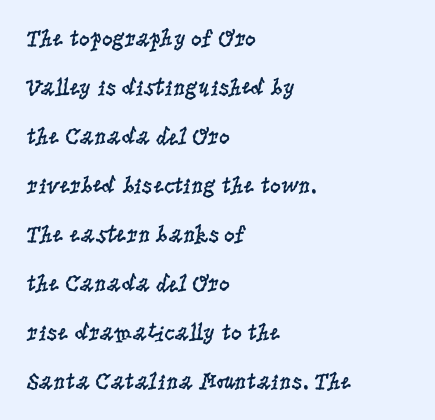
Stems here are at most as thick as an everyday book face. Compared with typical body copy, the letter spacing here is the same. The setting favours the left margin, as ordinary paragraphs usually do. In terms of leading, this rendering errs on the spacious side. Underlining? Definitely not there.
